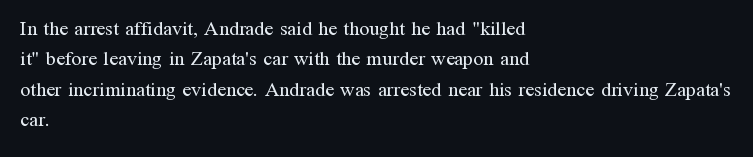
Q: Is the text bold? A: No.
Q: Is the text italic (slanted)? A: No, it is upright.
Q: Is the text underlined? A: No.
Q: How is the paragraph aligned? A: Left-aligned.
Q: Is the spacing between letters normal or unusually wide? A: Normal.
Q: Is the spacing between lines tight, normal or loose? A: Normal.
